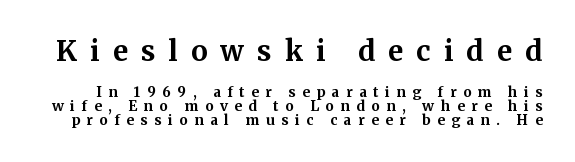
Q: Is the text bold? A: Yes.
Q: Is the text italic (slanted)? A: No, it is upright.
Q: Is the typeface a serif or a sans-serif typeface? A: Serif.
Q: Is the text underlined? A: No.
Q: Is the spacing between letters normal or unusually wide? A: Unusually wide.
Q: Is the spacing between lines tight, normal or loose? A: Tight.
Q: Which block of text is set in a larger size, the first (top) or the second (bottom)? A: The first (top) one.
Q: Width (condensed, normal, or wide)? A: Normal.
Q: Stroke contrast? A: Medium.
Q: x-height? A: Medium.
Q: Monospaced? A: No.
